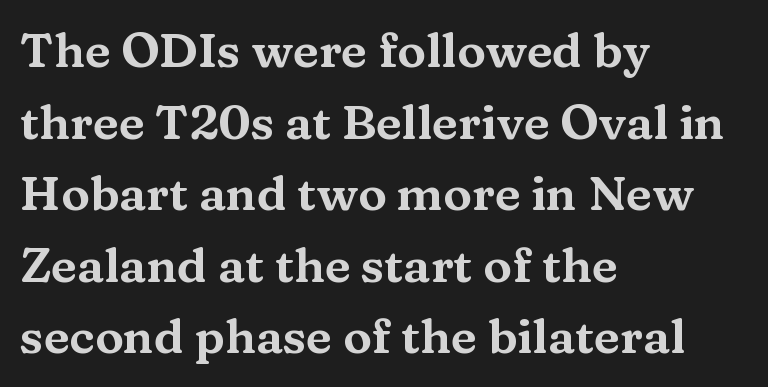
The image shows 48 px wide serif type, upright; set left-aligned, normal line spacing (1.49x), normal letter spacing, not underlined; medium stroke contrast and a medium x-height.
